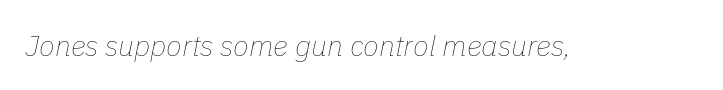
{"italic": "yes", "lean": "right", "slant_degrees": 11, "bold": "no", "weight": "thin", "width": "normal", "stroke_contrast": "low", "x_height": "medium", "monospaced": "no", "underline": "no", "letter_spacing": "normal", "letter_spacing_em": 0.0, "glyph_px": 29}
